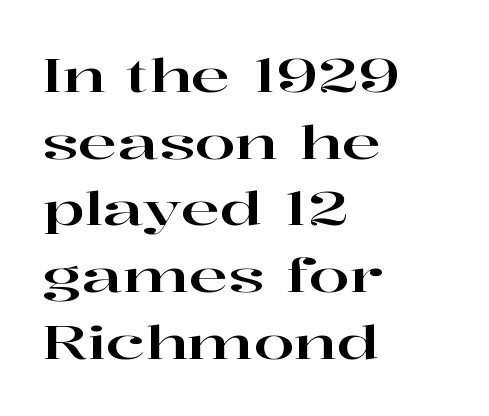
The image shows 47 px wide serif type, upright; set left-aligned, normal line spacing (1.42x), normal letter spacing, not underlined; high stroke contrast and a medium x-height.
